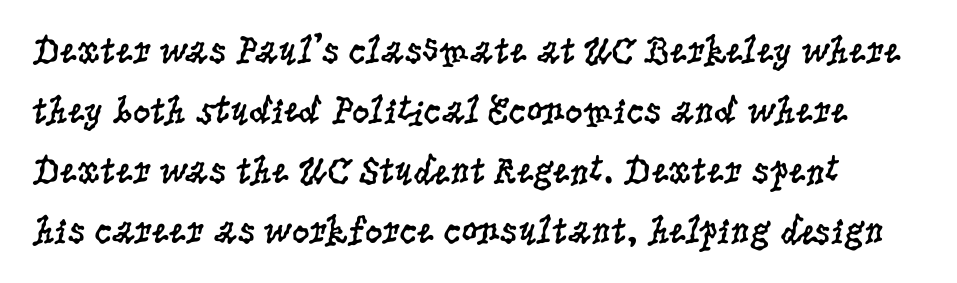
The image shows 39 px regular-weight, condensed serif type; set normal line spacing (1.54x), normal letter spacing, not underlined; low stroke contrast and a large x-height.
